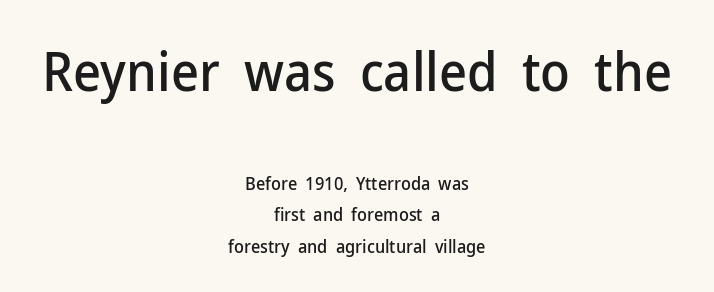
{"serif": "no", "italic": "no", "width": "normal", "stroke_contrast": "low", "x_height": "medium", "monospaced": "no", "underline": "no", "align": "center", "line_spacing_ratio": 1.74, "letter_spacing": "normal", "letter_spacing_em": 0.0, "larger_block": "first", "size_ratio": 3.0, "glyph_px": 54}
